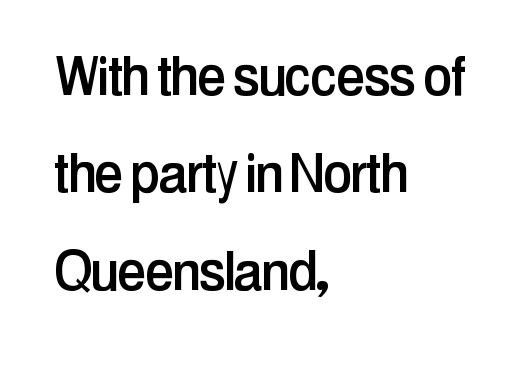
Q: Is the text italic (slanted)? A: No, it is upright.
Q: Is the typeface a serif or a sans-serif typeface? A: Sans-serif.
Q: Is the text underlined? A: No.
Q: How is the paragraph aligned? A: Left-aligned.
Q: Is the spacing between letters normal or unusually wide? A: Normal.
Q: Is the spacing between lines tight, normal or loose? A: Normal.
Q: Width (condensed, normal, or wide)? A: Condensed.
Q: Stroke contrast? A: Low.
Q: x-height? A: Medium.
Q: Monospaced? A: No.
